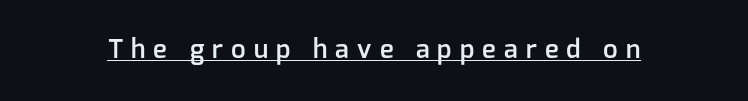
What decoration does the sample have? An underline. The letters stand straight up with perfectly vertical stems. Look at the stroke-to-counter ratio: somewhat heavy, a semibold. The gaps between neighbouring characters are conspicuously large.
